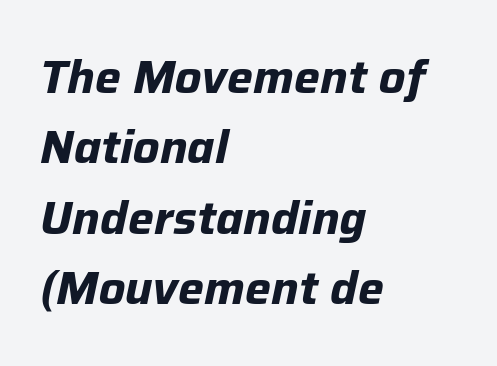
{"italic": "yes", "lean": "right", "slant_degrees": 12, "bold": "yes", "weight": "bold", "width": "normal", "stroke_contrast": "low", "x_height": "medium", "monospaced": "no", "underline": "no", "align": "left", "line_spacing": "normal", "line_spacing_ratio": 1.53, "letter_spacing": "normal", "letter_spacing_em": 0.0, "glyph_px": 46}
